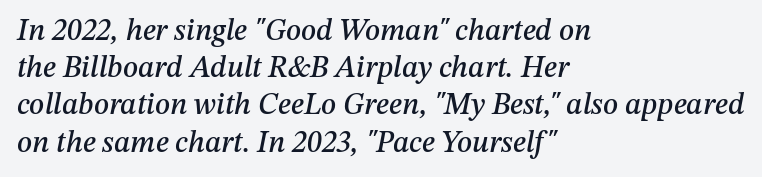
Does extra space separate the letters? No, they use regular spacing. Varying glyph widths throughout — classic text-font behaviour. Style check: oblique. No word sits above an underline.
